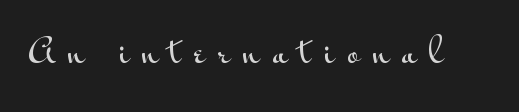
{"serif": "no", "width": "wide", "stroke_contrast": "medium", "x_height": "small", "monospaced": "no", "underline": "no", "letter_spacing": "wide", "letter_spacing_em": 0.39, "glyph_px": 33}
